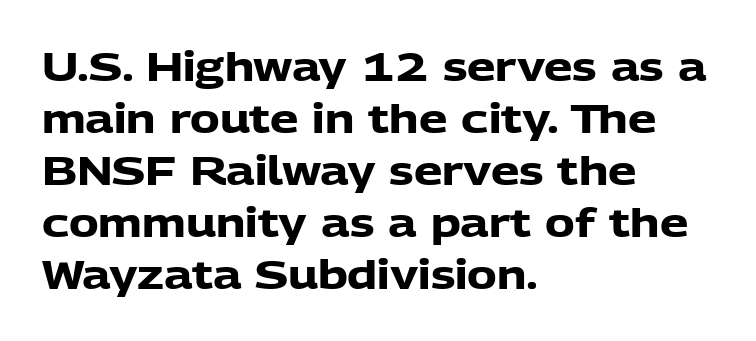
{"serif": "no", "italic": "no", "bold": "yes", "weight": "heavy", "width": "normal", "stroke_contrast": "low", "x_height": "medium", "monospaced": "no", "underline": "no", "align": "left", "line_spacing": "normal", "line_spacing_ratio": 1.3, "letter_spacing": "normal", "letter_spacing_em": 0.0, "glyph_px": 40}
